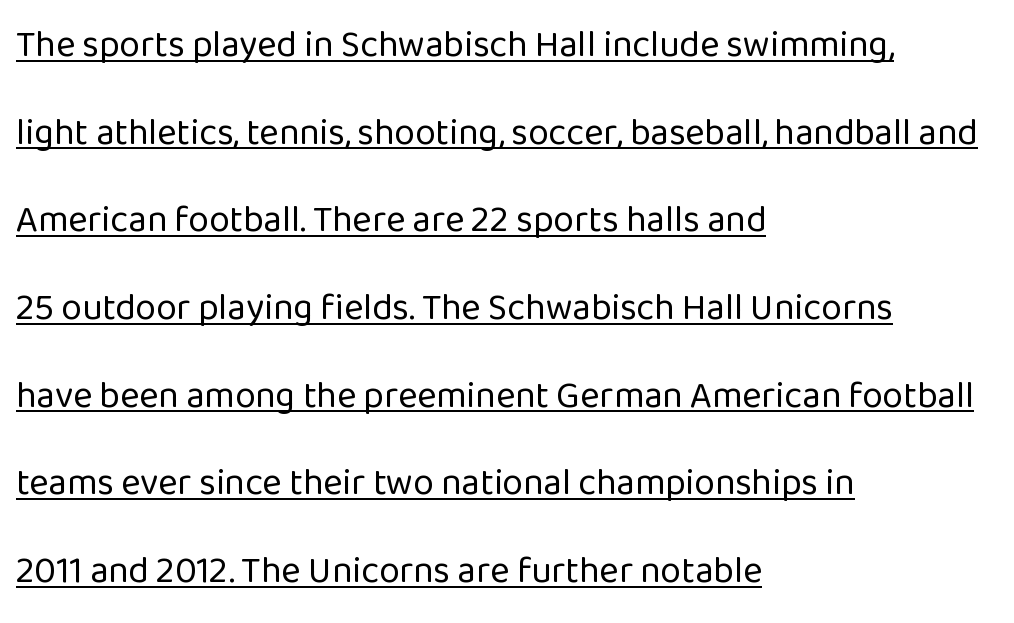
{"serif": "no", "italic": "no", "bold": "no", "weight": "regular", "width": "normal", "stroke_contrast": "low", "x_height": "medium", "monospaced": "no", "underline": "yes", "align": "left", "line_spacing": "loose", "line_spacing_ratio": 2.37, "letter_spacing": "normal", "letter_spacing_em": 0.0, "glyph_px": 37}
